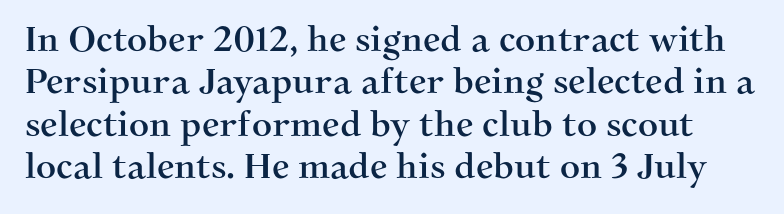
Q: Is the text italic (slanted)? A: No, it is upright.
Q: Is the typeface a serif or a sans-serif typeface? A: Serif.
Q: Is the text underlined? A: No.
Q: Is the spacing between letters normal or unusually wide? A: Normal.
Q: Width (condensed, normal, or wide)? A: Normal.
Q: Stroke contrast? A: Medium.
Q: x-height? A: Medium.
Q: Monospaced? A: No.
